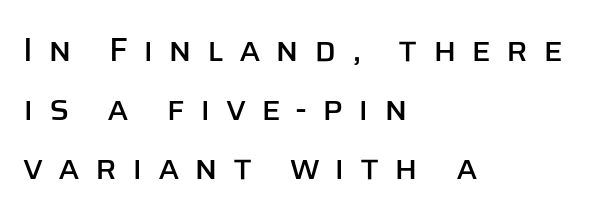
The image shows 33 px sans-serif type, upright; set left-aligned, line spacing 1.79x, unusually wide letter spacing (+0.45 em), not underlined; low stroke contrast and a large x-height.
